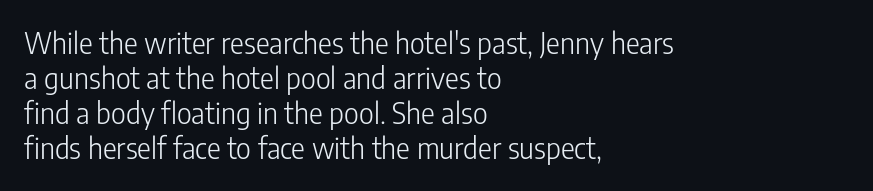
{"serif": "no", "italic": "no", "bold": "no", "weight": "light", "width": "condensed", "stroke_contrast": "low", "x_height": "medium", "monospaced": "no", "underline": "no", "align": "left", "line_spacing_ratio": 1.21, "letter_spacing": "normal", "letter_spacing_em": 0.0, "glyph_px": 29}
